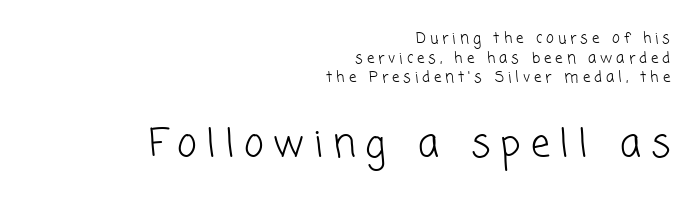
The image shows 38 px light sans-serif type; set right-aligned, normal line spacing (1.31x), unusually wide letter spacing (+0.26 em), not underlined; the second (bottom) block is 2.53x larger; low stroke contrast and a medium x-height.
